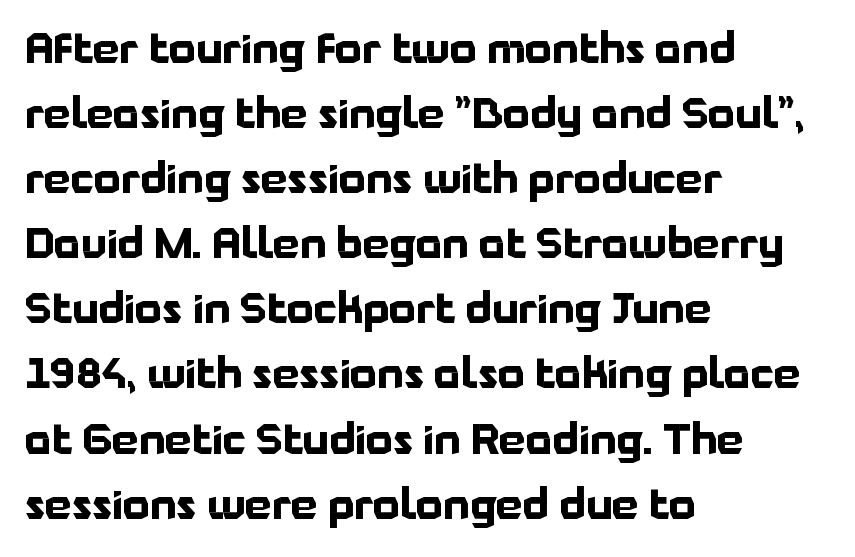
Q: Is the text bold? A: Yes.
Q: Is the text italic (slanted)? A: No, it is upright.
Q: Is the typeface a serif or a sans-serif typeface? A: Sans-serif.
Q: Is the text underlined? A: No.
Q: How is the paragraph aligned? A: Left-aligned.
Q: Is the spacing between letters normal or unusually wide? A: Normal.
Q: Is the spacing between lines tight, normal or loose? A: Normal.
Q: Width (condensed, normal, or wide)? A: Normal.
Q: Stroke contrast? A: Low.
Q: x-height? A: Medium.
Q: Monospaced? A: No.
